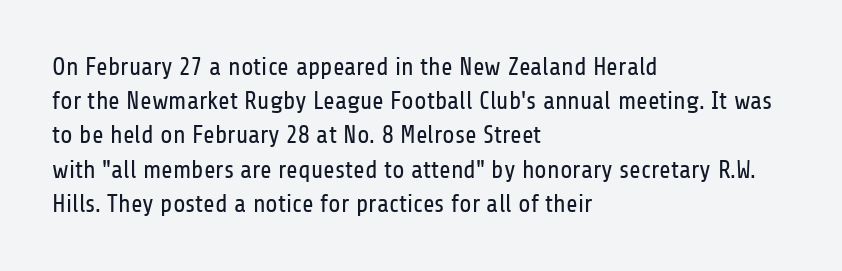
Q: Is the text bold? A: No.
Q: Is the text italic (slanted)? A: No, it is upright.
Q: Is the text underlined? A: No.
Q: How is the paragraph aligned? A: Left-aligned.
Q: Is the spacing between letters normal or unusually wide? A: Normal.
Q: Is the spacing between lines tight, normal or loose? A: Normal.
